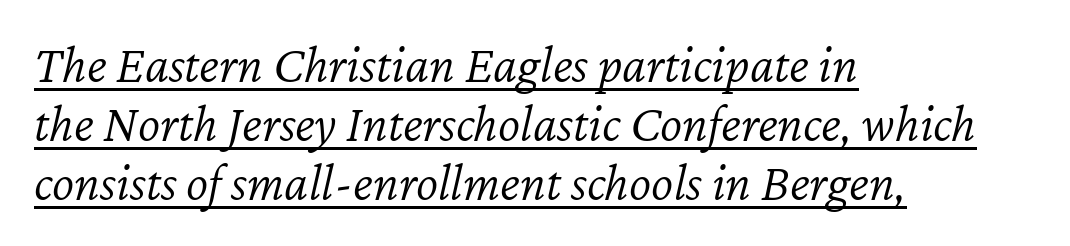
{"italic": "yes", "lean": "right", "slant_degrees": 12, "bold": "no", "weight": "light", "width": "normal", "stroke_contrast": "low", "x_height": "medium", "monospaced": "no", "underline": "yes", "align": "left", "line_spacing": "tight", "line_spacing_ratio": 1.11, "letter_spacing": "normal", "letter_spacing_em": 0.0, "glyph_px": 53}
